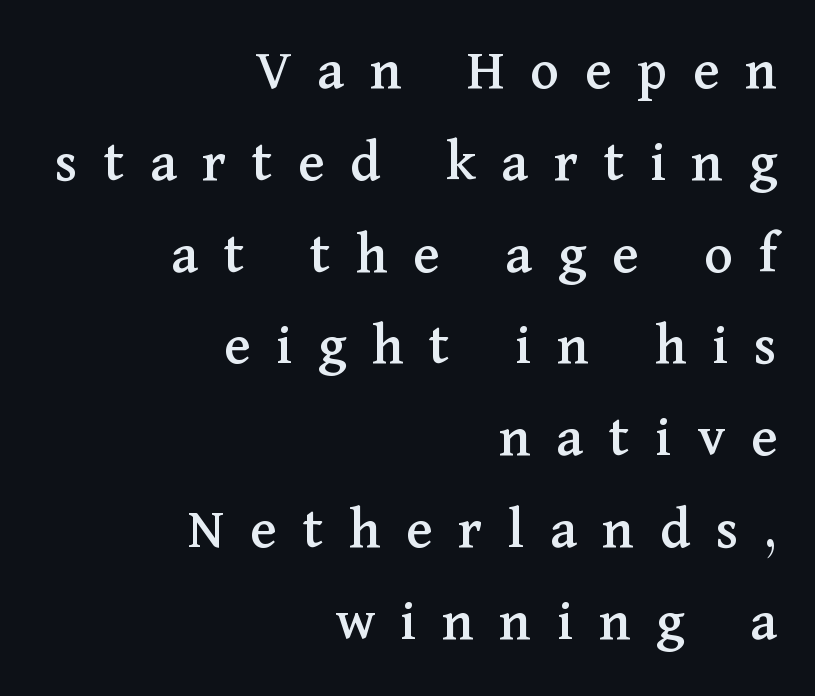
The baseline area is clear. Short note: letters widely spaced. The axis of the letterforms is exactly vertical. Looks like regular typesetting: each glyph gets only the width it needs. The lines sit at an ordinary, default distance from one another.
